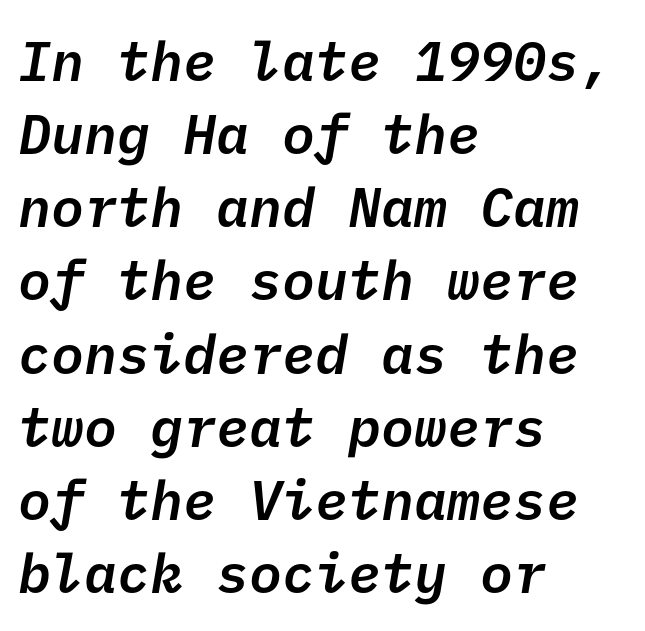
{"serif": "no", "bold": "semi", "weight": "semibold", "width": "normal", "stroke_contrast": "low", "x_height": "medium", "underline": "no", "align": "left", "line_spacing": "normal", "line_spacing_ratio": 1.33, "letter_spacing": "normal", "letter_spacing_em": 0.0, "glyph_px": 55}
